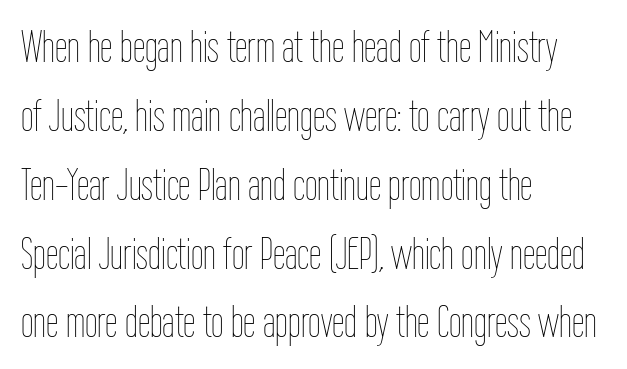
{"italic": "no", "bold": "no", "weight": "thin", "width": "condensed", "stroke_contrast": "low", "x_height": "medium", "monospaced": "no", "underline": "no", "align": "left", "line_spacing": "normal", "line_spacing_ratio": 1.53, "letter_spacing": "normal", "letter_spacing_em": 0.0, "glyph_px": 45}
